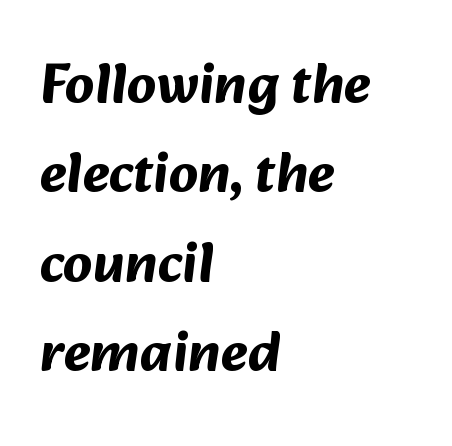
The image shows 57 px bold sans-serif type; set left-aligned, normal line spacing (1.57x), normal letter spacing, not underlined; medium stroke contrast and a medium x-height.
